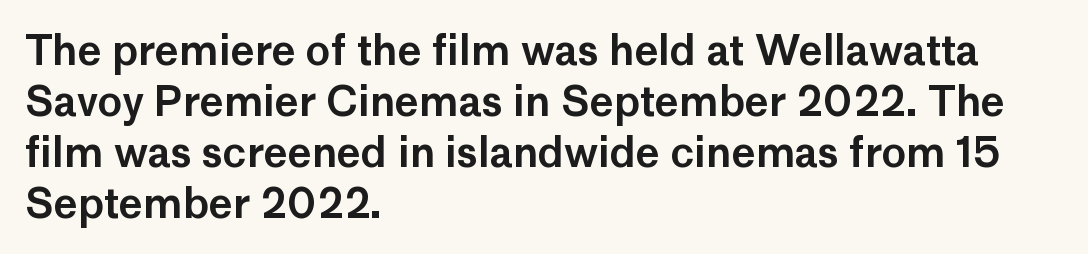
Just letters on the line, the space beneath them empty. A student would call this left alignment; a typographer would say flush left, rag right. Varying glyph widths throughout — classic text-font behaviour. Honestly, the letter spacing is just normal — you wouldn't notice it. The lettering stays uniformly vertical, giving the passage a roman look.
